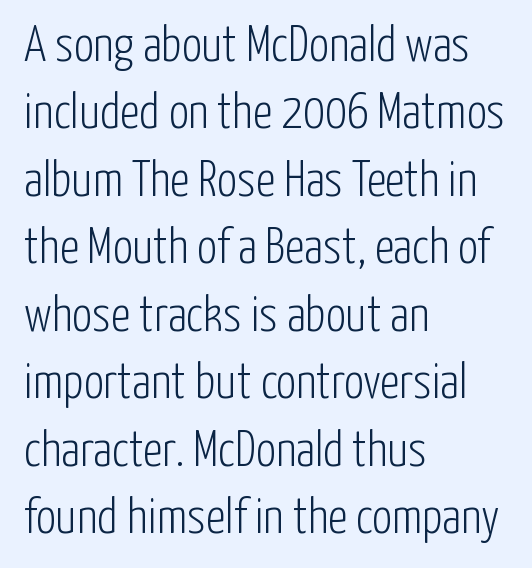
Q: Is the text bold? A: No.
Q: Is the text italic (slanted)? A: No, it is upright.
Q: Is the typeface a serif or a sans-serif typeface? A: Sans-serif.
Q: Is the text underlined? A: No.
Q: How is the paragraph aligned? A: Left-aligned.
Q: Is the spacing between letters normal or unusually wide? A: Normal.
Q: Is the spacing between lines tight, normal or loose? A: Normal.
Q: Width (condensed, normal, or wide)? A: Condensed.
Q: Stroke contrast? A: Low.
Q: x-height? A: Medium.
Q: Monospaced? A: No.
